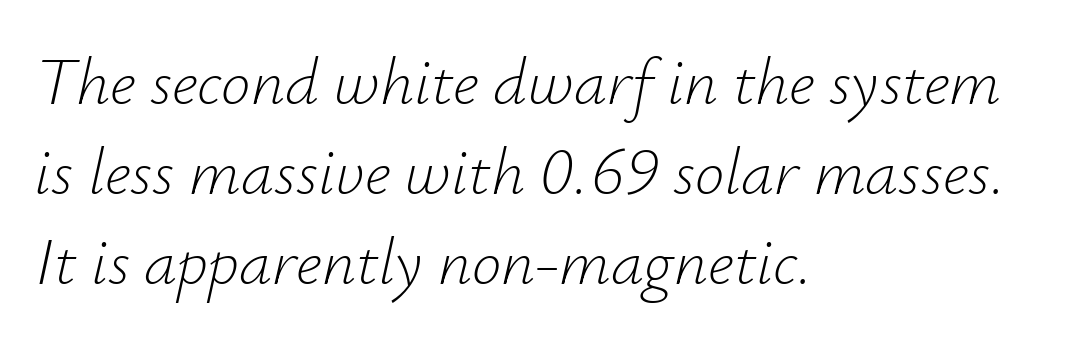
The image shows 66 px light type, italic (leaning right); set left-aligned, normal line spacing (1.36x), normal letter spacing, not underlined; low stroke contrast and a small x-height.
